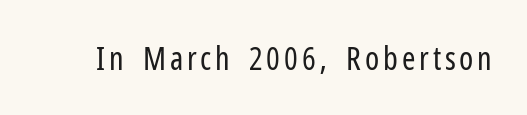
The glyphs are unaccompanied by any horizontal stroke below them. Nothing heavy about these letters — not bold at all. Here the designer chose a conventional face with non-uniform glyph widths. This sample uses an upright cut, with every glyph sitting square on the baseline. Nope, no serifs anywhere on these letters.
